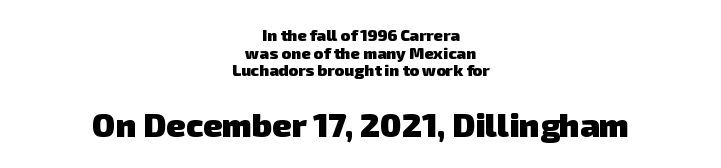
What kind of face is this? One without serifs — a sans. Visually the block forms a symmetrical silhouette, jagged on both flanks. Note the varied advance widths — an 'i' is clearly narrower than an 'm'. A typesetter would call this leading minimal, almost set solid. The face used here has the dense, thick strokes of a bold.
